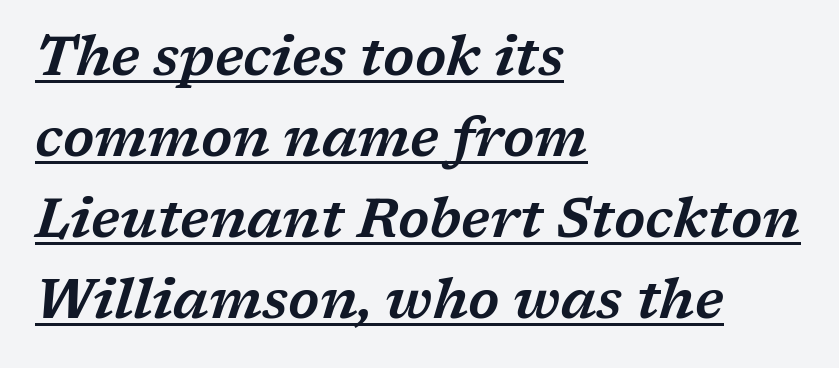
The type is set solid horizontally, with unmodified tracking. Italic? Definitely — the glyphs are oblique. One-word summary of the alignment: left. The rows are spaced the way most documents space them. The rendering uses natural spacing where letterforms have individual widths. These characters rest on top of a visible drawn line.
